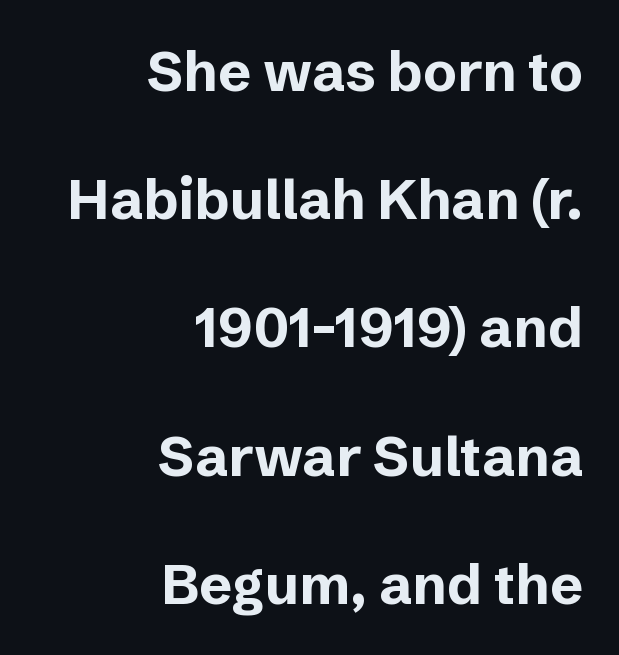
{"serif": "no", "italic": "no", "bold": "yes", "weight": "bold", "width": "normal", "stroke_contrast": "low", "x_height": "medium", "monospaced": "no", "underline": "no", "align": "right", "line_spacing": "loose", "line_spacing_ratio": 2.29, "letter_spacing": "normal", "letter_spacing_em": 0.0, "glyph_px": 56}
